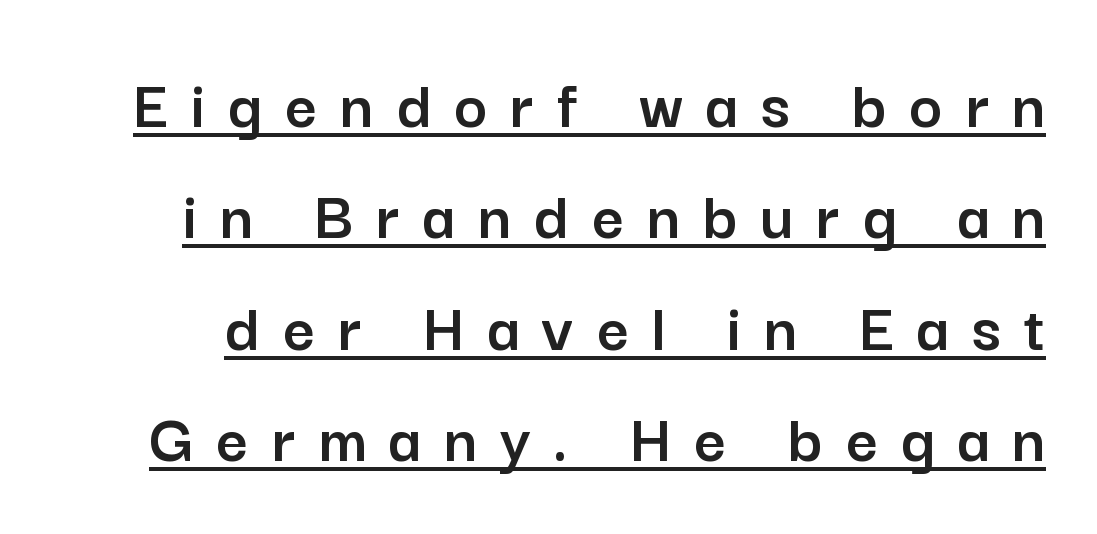
The passage shown is typed in a proportional face where columns would drift. How are the letters spaced? Widely, with obvious added tracking. I'd call this a sans setting — the letters go barefoot. Line spacing here is normal. No italicization has been applied; the sample stays upright. These characters rest on top of a visible drawn line.
